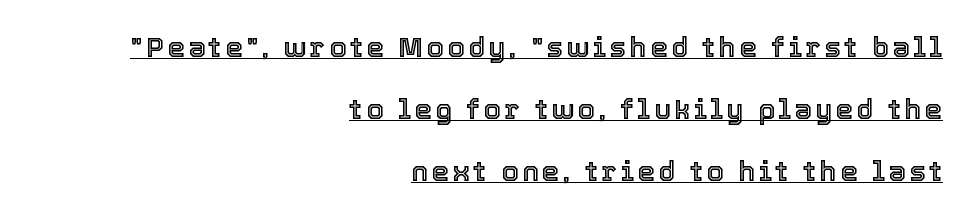
Q: Is the text italic (slanted)? A: No, it is upright.
Q: Is the text underlined? A: Yes.
Q: How is the paragraph aligned? A: Right-aligned.
Q: Is the spacing between lines tight, normal or loose? A: Loose.
Q: Width (condensed, normal, or wide)? A: Normal.
Q: x-height? A: Medium.
Q: Monospaced? A: No.
